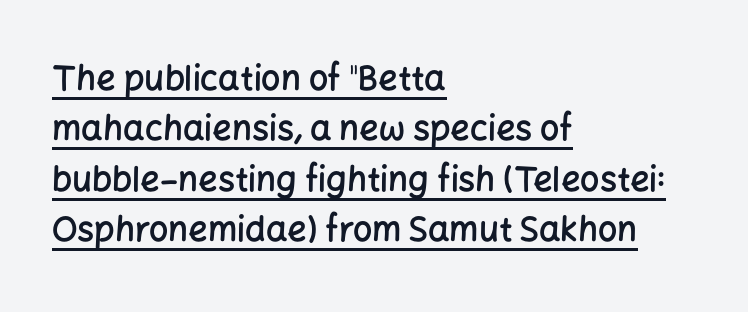
Q: Is the text bold? A: Semi-bold.
Q: Is the text italic (slanted)? A: No, it is upright.
Q: Is the typeface a serif or a sans-serif typeface? A: Sans-serif.
Q: Is the text underlined? A: Yes.
Q: How is the paragraph aligned? A: Left-aligned.
Q: Is the spacing between letters normal or unusually wide? A: Normal.
Q: Is the spacing between lines tight, normal or loose? A: Normal.
Q: Width (condensed, normal, or wide)? A: Normal.
Q: Stroke contrast? A: Low.
Q: x-height? A: Medium.
Q: Monospaced? A: No.
